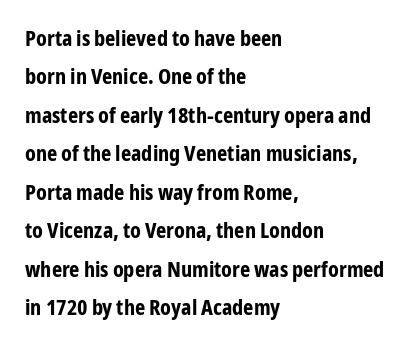
Q: Is the text bold? A: Yes.
Q: Is the text italic (slanted)? A: No, it is upright.
Q: Is the text underlined? A: No.
Q: How is the paragraph aligned? A: Left-aligned.
Q: Is the spacing between letters normal or unusually wide? A: Normal.
